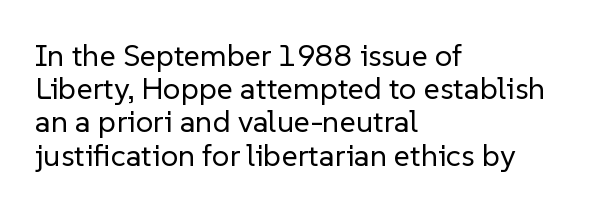
Q: Is the text bold? A: No.
Q: Is the text italic (slanted)? A: No, it is upright.
Q: Is the typeface a serif or a sans-serif typeface? A: Sans-serif.
Q: Is the text underlined? A: No.
Q: How is the paragraph aligned? A: Left-aligned.
Q: Is the spacing between letters normal or unusually wide? A: Normal.
Q: Is the spacing between lines tight, normal or loose? A: Tight.
Q: Width (condensed, normal, or wide)? A: Normal.
Q: Stroke contrast? A: Low.
Q: x-height? A: Medium.
Q: Monospaced? A: No.
